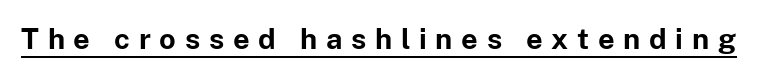
{"serif": "no", "italic": "no", "bold": "yes", "weight": "bold", "width": "normal", "stroke_contrast": "low", "x_height": "medium", "monospaced": "no", "underline": "yes", "letter_spacing": "wide", "letter_spacing_em": 0.3, "glyph_px": 29}
